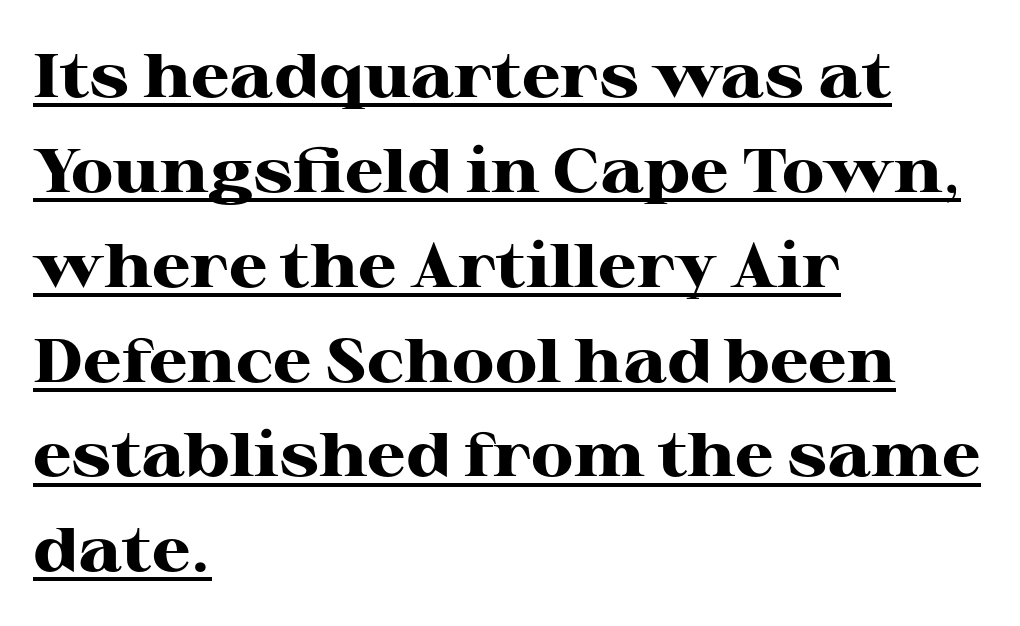
The characters look thick and weighty, a clear bold. Words appear dense and cohesive because spacing is normal. Like a heading marked for emphasis, these lines bear an underscore. Do the letters lean? They stand straight.
